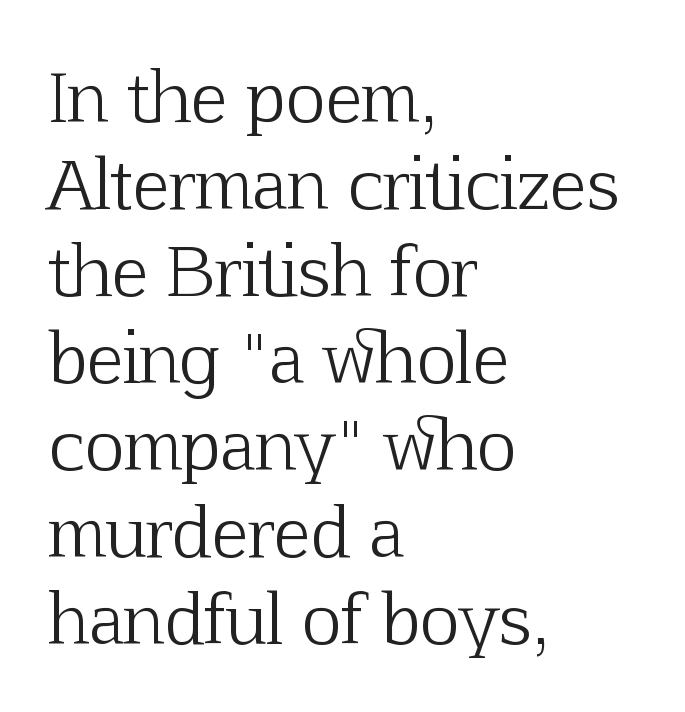
Check the space under the baseline: it is left empty. The designer went with a serif here, giving each stem small feet. Tracking here is standard; glyphs follow each other at the usual distance. You could not count columns in this text — the font is proportionally spaced. When letters stand straight like this, we call the style roman or upright. Baseline-to-baseline distance is the conventional proportion of letter height.
